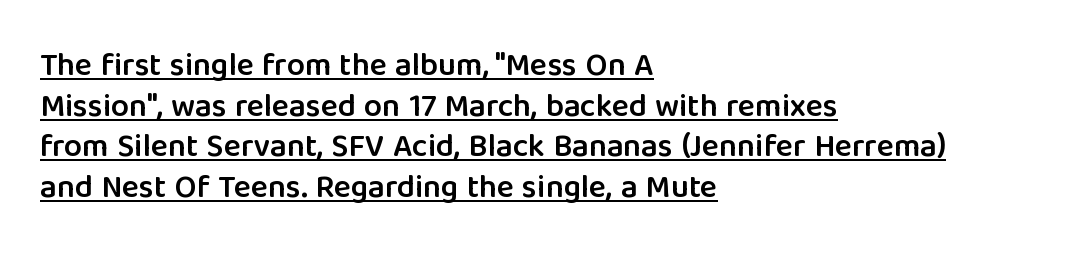
The image shows 32 px semibold sans-serif type, upright; set left-aligned, normal line spacing (1.27x), normal letter spacing, underlined; low stroke contrast and a medium x-height.
